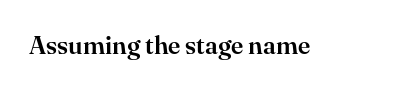
Q: Is the text italic (slanted)? A: No, it is upright.
Q: Is the text underlined? A: No.
Q: Is the spacing between letters normal or unusually wide? A: Normal.
